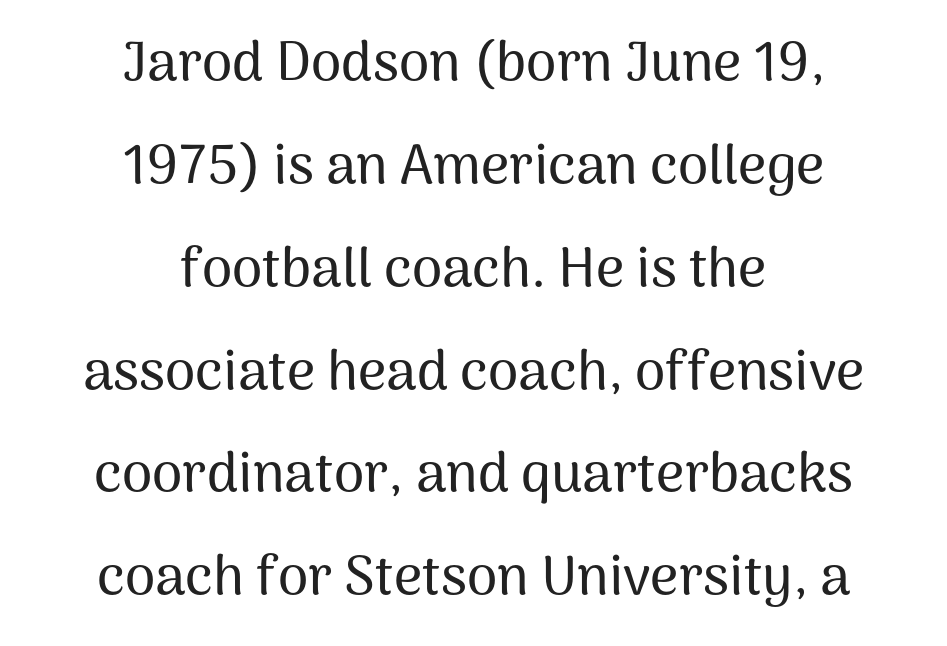
The image shows 55 px sans-serif type, upright; set centered, line spacing 1.87x, normal letter spacing, not underlined; medium stroke contrast and a medium x-height.
